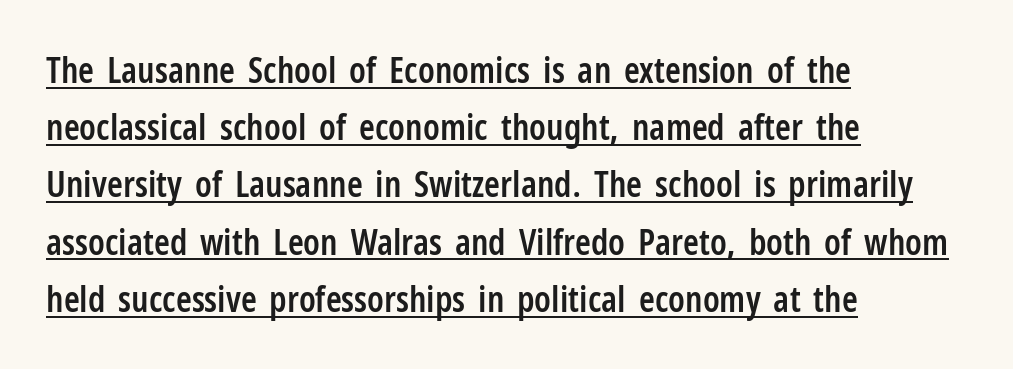
{"serif": "no", "italic": "no", "bold": "semi", "weight": "semibold", "width": "condensed", "stroke_contrast": "low", "x_height": "medium", "monospaced": "no", "underline": "yes", "align": "left", "line_spacing": "normal", "line_spacing_ratio": 1.59, "letter_spacing": "normal", "letter_spacing_em": 0.0, "glyph_px": 36}
